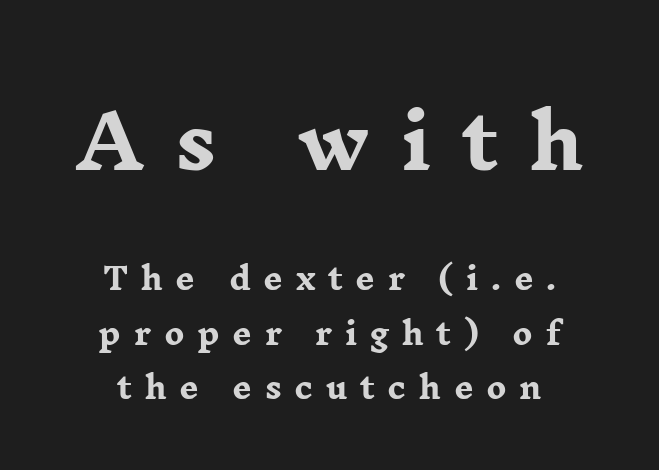
The image shows 74 px heavy, wide serif type, upright; set centered, line spacing 1.83x, unusually wide letter spacing (+0.42 em), not underlined; the first (top) block is 2.47x larger; low stroke contrast and a medium x-height.
